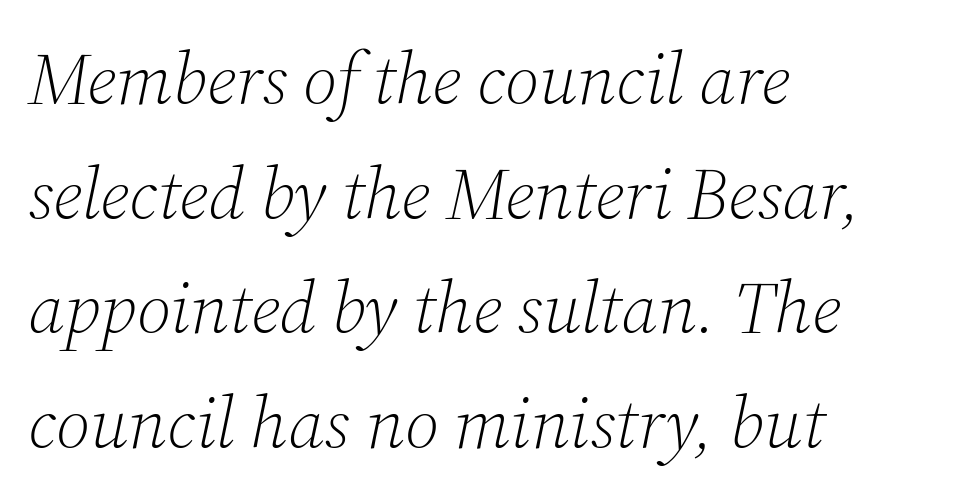
Look at the tracking — it's just the regular setting, nothing added. Nobody drew a line under any word here. The text block is weighted toward the left margin, trailing off unevenly rightward. In terms of leading, this rendering sits right in the middle.
